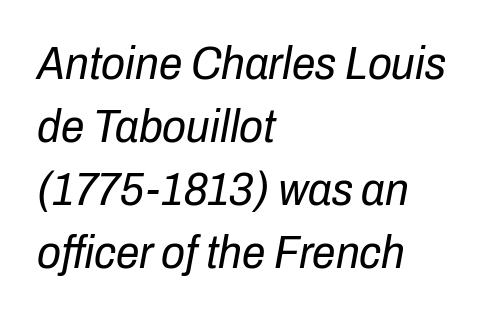
{"italic": "yes", "lean": "right", "slant_degrees": 10, "bold": "no", "weight": "regular", "width": "condensed", "stroke_contrast": "low", "x_height": "medium", "monospaced": "no", "underline": "no", "align": "left", "line_spacing": "normal", "line_spacing_ratio": 1.34, "letter_spacing": "normal", "letter_spacing_em": 0.0, "glyph_px": 47}
